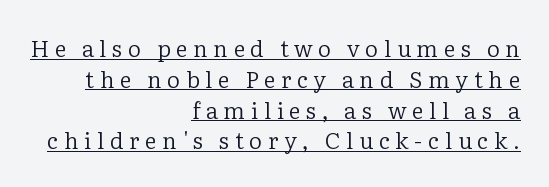
{"italic": "no", "bold": "no", "underline": "yes", "align": "right", "line_spacing": "normal", "line_spacing_ratio": 1.34, "letter_spacing": "wide", "letter_spacing_em": 0.24, "glyph_px": 23}
